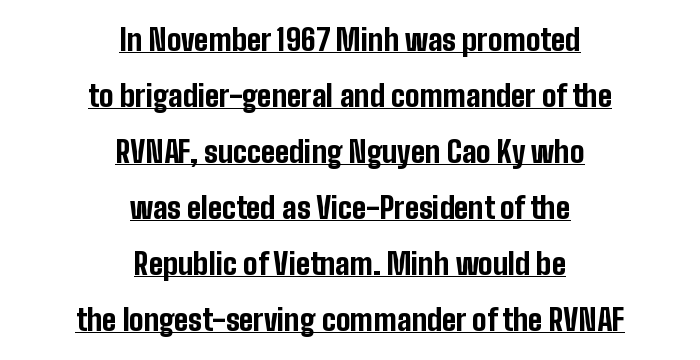
Q: Is the text bold? A: Yes.
Q: Is the text italic (slanted)? A: No, it is upright.
Q: Is the typeface a serif or a sans-serif typeface? A: Sans-serif.
Q: Is the text underlined? A: Yes.
Q: How is the paragraph aligned? A: Centered.
Q: Is the spacing between letters normal or unusually wide? A: Normal.
Q: Is the spacing between lines tight, normal or loose? A: Loose.
Q: Width (condensed, normal, or wide)? A: Condensed.
Q: Stroke contrast? A: Low.
Q: x-height? A: Medium.
Q: Monospaced? A: No.
